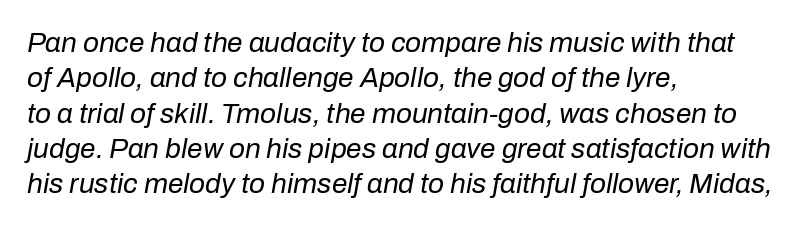
Q: Is the text bold? A: No.
Q: Is the text italic (slanted)? A: Yes, it leans right by about 10 degrees.
Q: Is the text underlined? A: No.
Q: How is the paragraph aligned? A: Left-aligned.
Q: Is the spacing between letters normal or unusually wide? A: Normal.
Q: Is the spacing between lines tight, normal or loose? A: Normal.
Q: Width (condensed, normal, or wide)? A: Normal.
Q: Stroke contrast? A: Low.
Q: x-height? A: Medium.
Q: Monospaced? A: No.
